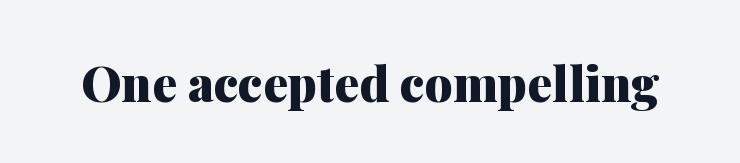
The image shows 49 px heavy serif type, upright; set normal letter spacing, not underlined; medium stroke contrast and a medium x-height.
